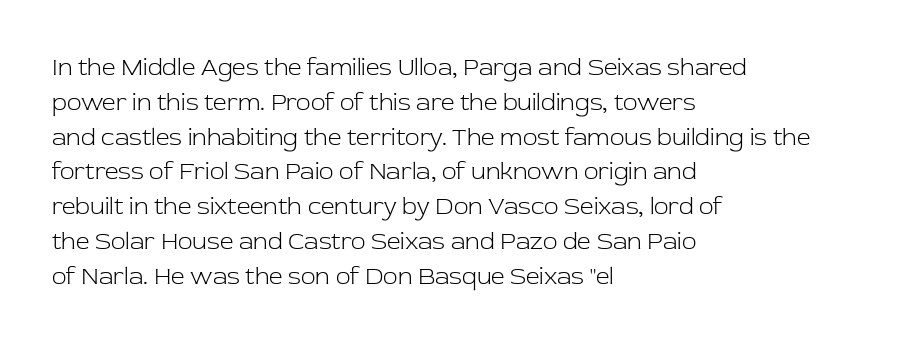
{"italic": "no", "bold": "no", "underline": "no", "align": "left", "line_spacing": "normal", "line_spacing_ratio": 1.45, "letter_spacing": "normal", "letter_spacing_em": 0.0, "glyph_px": 24}
